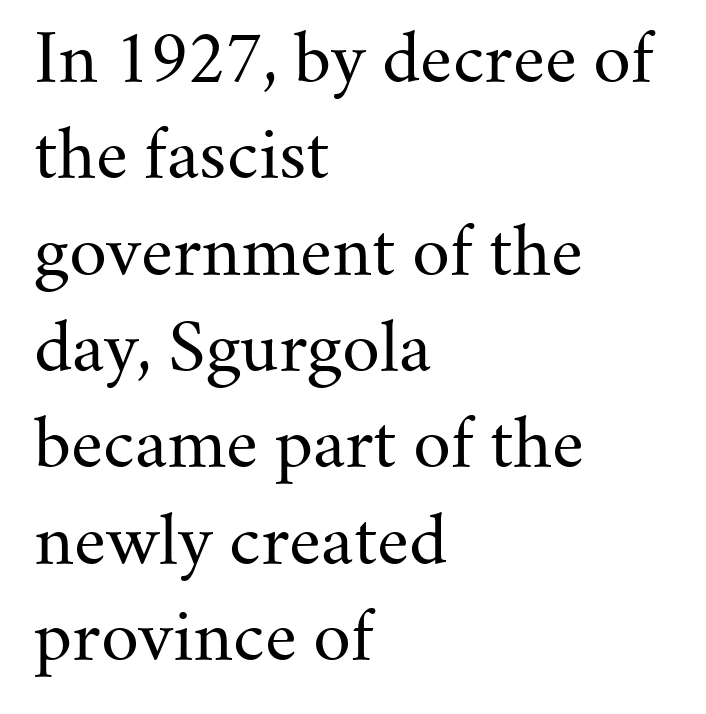
{"serif": "yes", "italic": "no", "bold": "no", "weight": "regular", "width": "normal", "stroke_contrast": "medium", "x_height": "small", "monospaced": "no", "underline": "no", "align": "left", "line_spacing": "normal", "line_spacing_ratio": 1.46, "letter_spacing": "normal", "letter_spacing_em": 0.0, "glyph_px": 66}
